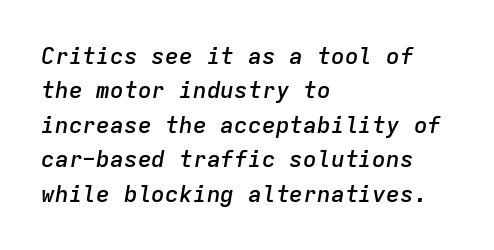
How are the letters spaced? Ordinarily, with no added tracking. Italic: yes, the glyphs are oblique. One glance says typical: line gaps are just what's usual. Weight check: semibold — heavier than regular, not quite bold. All the whitespace from short lines collects on the right. The glyphs are unaccompanied by any horizontal stroke below them.
